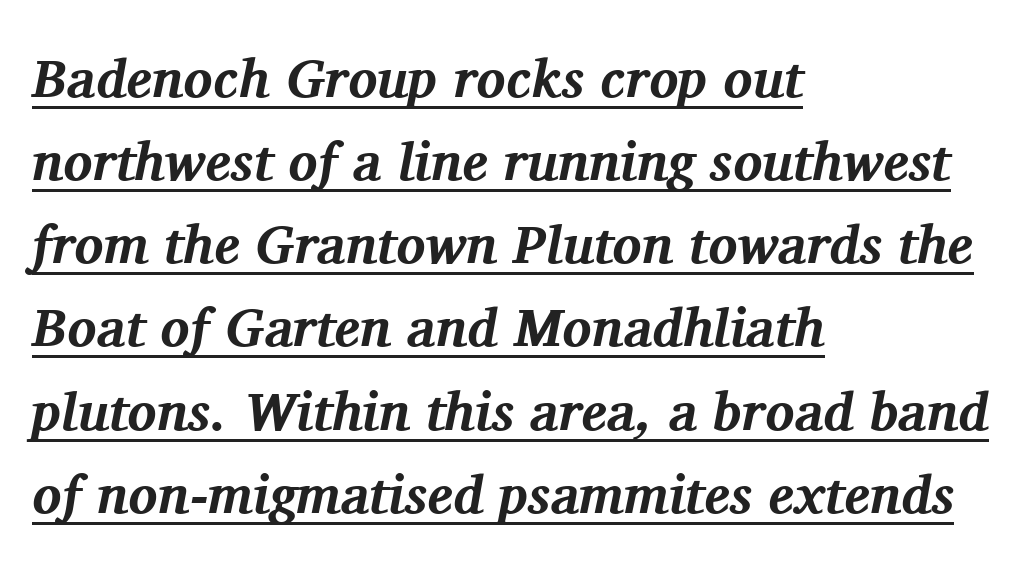
Q: Is the text bold? A: Yes.
Q: Is the text italic (slanted)? A: Yes, it leans right by about 11 degrees.
Q: Is the typeface a serif or a sans-serif typeface? A: Serif.
Q: Is the text underlined? A: Yes.
Q: How is the paragraph aligned? A: Left-aligned.
Q: Is the spacing between letters normal or unusually wide? A: Normal.
Q: Is the spacing between lines tight, normal or loose? A: Normal.
Q: Width (condensed, normal, or wide)? A: Normal.
Q: Stroke contrast? A: Medium.
Q: x-height? A: Medium.
Q: Monospaced? A: No.
